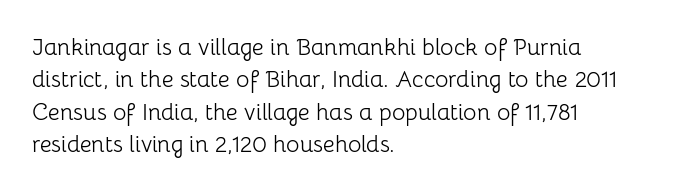
The tracking reads as untouched default to a designer's eye. Layout note: lines flush left. Students, observe: this is what conventionally led text looks like. Underline: absent.
